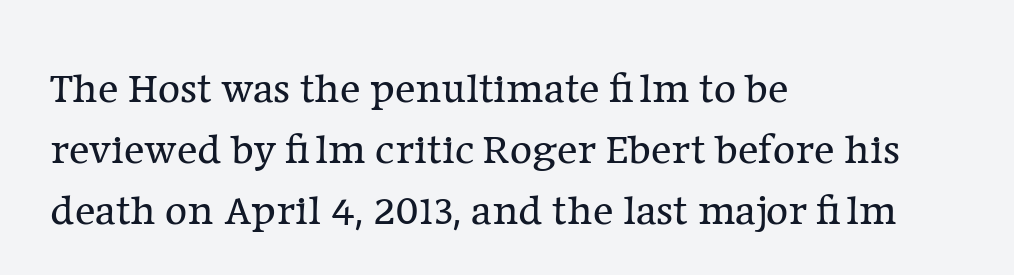
Q: Is the text bold? A: No.
Q: Is the text italic (slanted)? A: No, it is upright.
Q: Is the typeface a serif or a sans-serif typeface? A: Serif.
Q: Is the text underlined? A: No.
Q: How is the paragraph aligned? A: Left-aligned.
Q: Is the spacing between letters normal or unusually wide? A: Normal.
Q: Is the spacing between lines tight, normal or loose? A: Normal.
Q: Width (condensed, normal, or wide)? A: Normal.
Q: Stroke contrast? A: Low.
Q: x-height? A: Medium.
Q: Monospaced? A: No.
